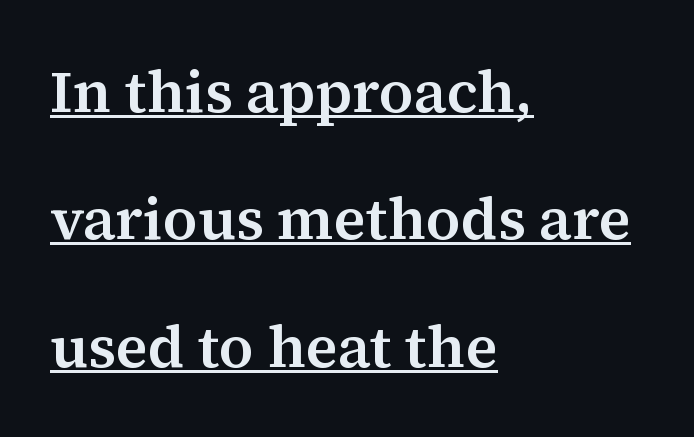
{"serif": "yes", "italic": "no", "width": "normal", "stroke_contrast": "medium", "x_height": "medium", "monospaced": "no", "underline": "yes", "align": "left", "line_spacing": "loose", "line_spacing_ratio": 2.16, "letter_spacing": "normal", "letter_spacing_em": 0.0, "glyph_px": 59}
